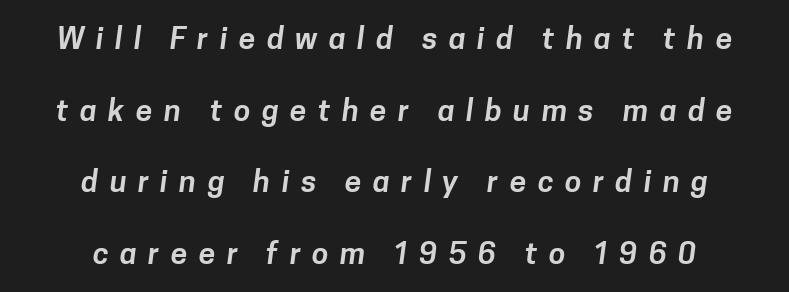
Q: Is the typeface a serif or a sans-serif typeface? A: Sans-serif.
Q: Is the text underlined? A: No.
Q: How is the paragraph aligned? A: Centered.
Q: Is the spacing between letters normal or unusually wide? A: Unusually wide.
Q: Is the spacing between lines tight, normal or loose? A: Loose.
Q: Width (condensed, normal, or wide)? A: Normal.
Q: Stroke contrast? A: Low.
Q: x-height? A: Medium.
Q: Monospaced? A: No.
